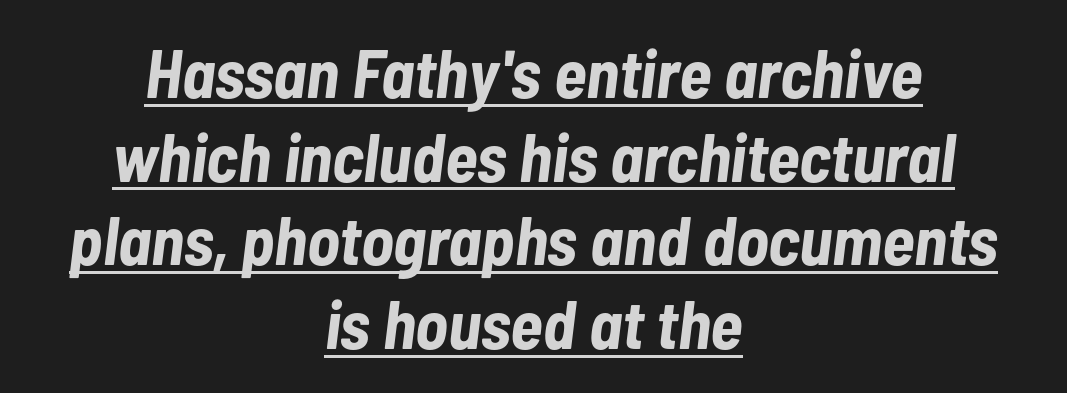
The image shows 68 px bold, condensed type, italic (leaning right); set centered, line spacing 1.23x, normal letter spacing, underlined; low stroke contrast and a medium x-height.
